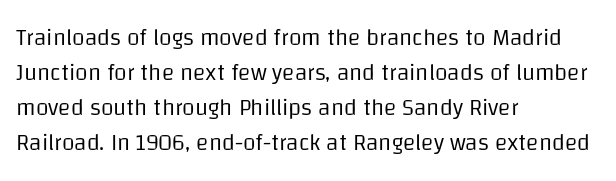
The image shows 23 px text type, upright; set left-aligned, normal line spacing (1.52x), normal letter spacing, not underlined.
